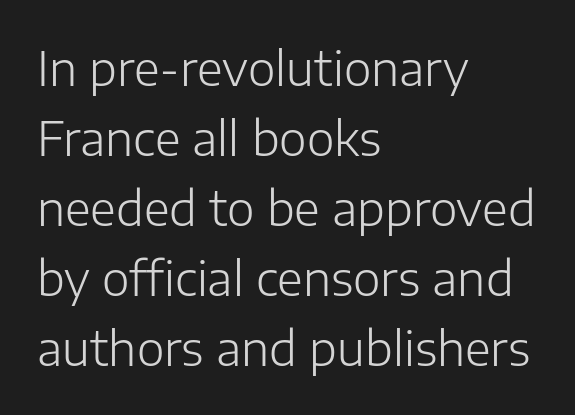
Q: Is the text bold? A: No.
Q: Is the text italic (slanted)? A: No, it is upright.
Q: Is the typeface a serif or a sans-serif typeface? A: Sans-serif.
Q: Is the text underlined? A: No.
Q: How is the paragraph aligned? A: Left-aligned.
Q: Is the spacing between letters normal or unusually wide? A: Normal.
Q: Is the spacing between lines tight, normal or loose? A: Normal.
Q: Width (condensed, normal, or wide)? A: Normal.
Q: Stroke contrast? A: Low.
Q: x-height? A: Medium.
Q: Monospaced? A: No.
